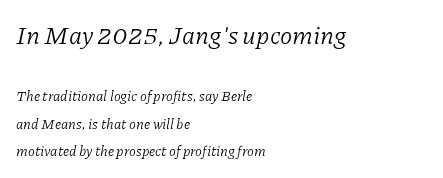
{"italic": "yes", "lean": "right", "slant_degrees": 11, "bold": "no", "underline": "no", "align": "left", "line_spacing": "loose", "line_spacing_ratio": 1.97, "letter_spacing": "normal", "letter_spacing_em": 0.0, "larger_block": "first", "size_ratio": 1.79, "glyph_px": 25}
